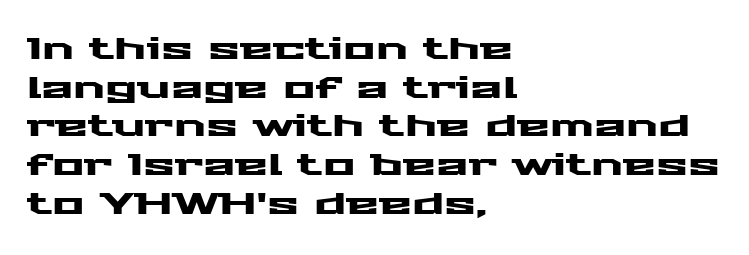
Q: Is the text italic (slanted)? A: No, it is upright.
Q: Is the typeface a serif or a sans-serif typeface? A: Sans-serif.
Q: Is the text underlined? A: No.
Q: How is the paragraph aligned? A: Left-aligned.
Q: Is the spacing between letters normal or unusually wide? A: Normal.
Q: Is the spacing between lines tight, normal or loose? A: Normal.
Q: Width (condensed, normal, or wide)? A: Wide.
Q: Stroke contrast? A: Medium.
Q: x-height? A: Medium.
Q: Monospaced? A: No.
